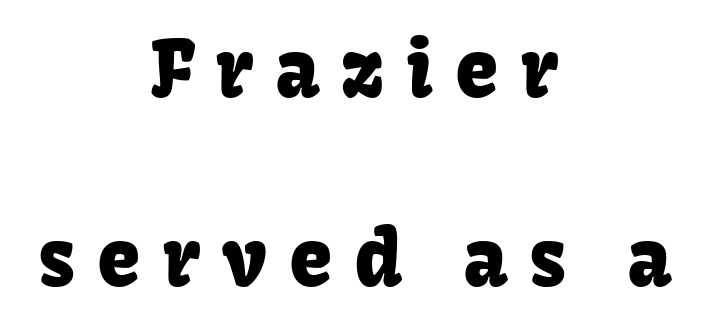
{"serif": "no", "italic": "no", "width": "normal", "stroke_contrast": "low", "x_height": "medium", "monospaced": "no", "underline": "no", "align": "center", "line_spacing": "loose", "line_spacing_ratio": 2.42, "letter_spacing": "wide", "letter_spacing_em": 0.28, "glyph_px": 78}
